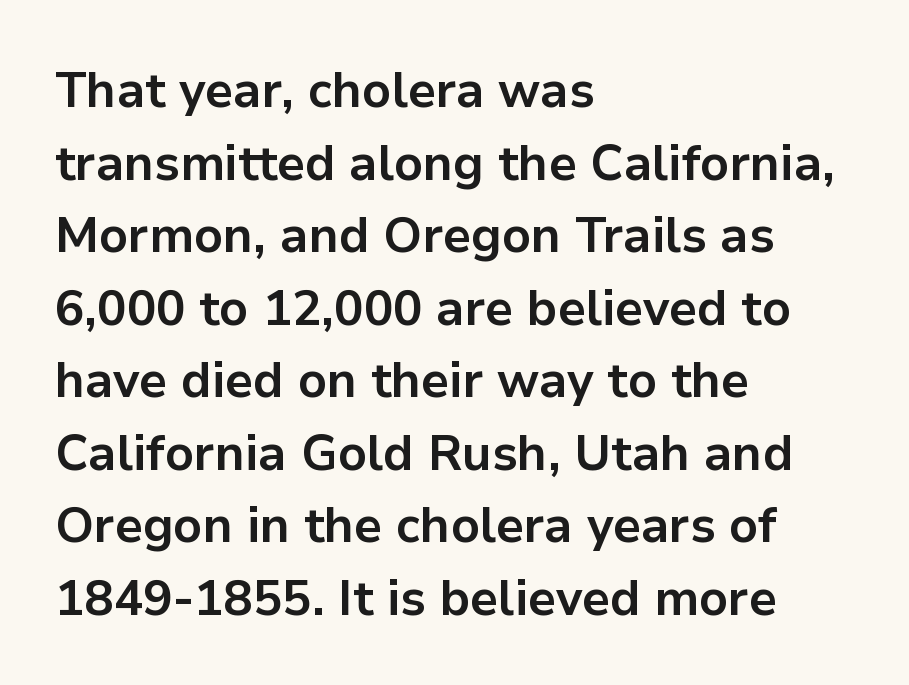
{"serif": "no", "italic": "no", "bold": "yes", "weight": "bold", "width": "normal", "stroke_contrast": "low", "x_height": "medium", "monospaced": "no", "underline": "no", "align": "left", "line_spacing": "normal", "line_spacing_ratio": 1.48, "letter_spacing": "normal", "letter_spacing_em": 0.0, "glyph_px": 49}
